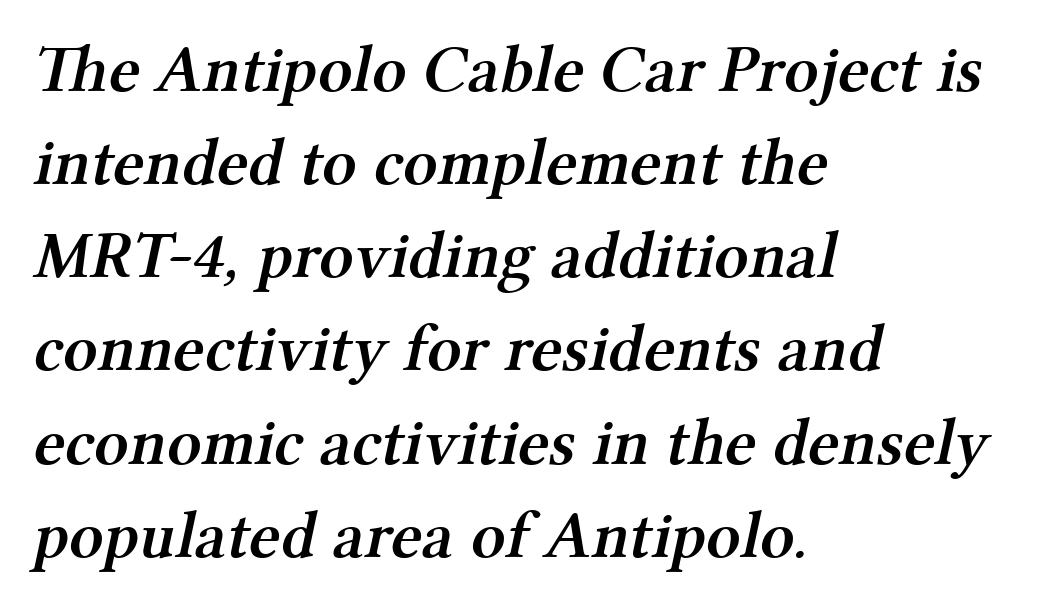
The image shows 67 px semibold serif type; set left-aligned, normal line spacing (1.39x), normal letter spacing, not underlined; medium stroke contrast and a medium x-height.
